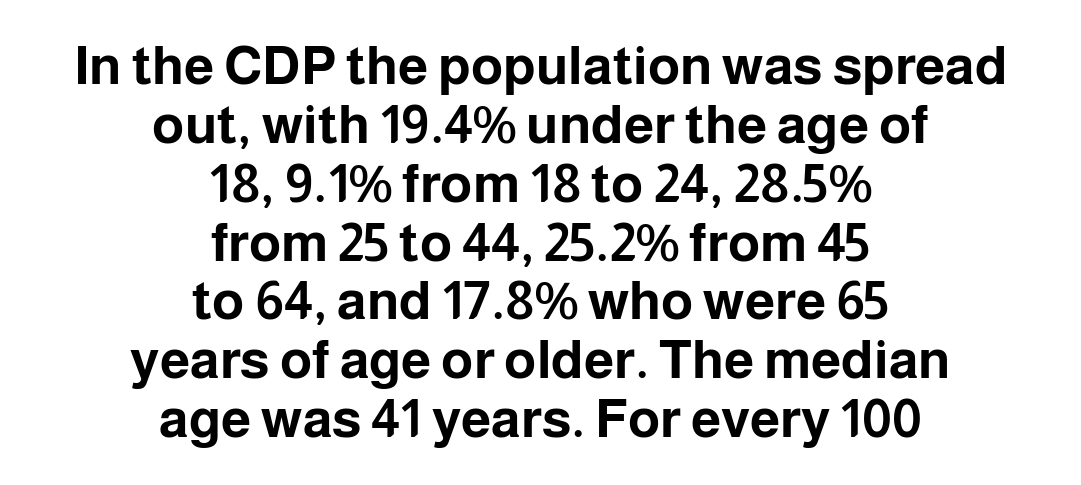
{"serif": "no", "italic": "no", "bold": "yes", "weight": "bold", "width": "normal", "stroke_contrast": "low", "x_height": "medium", "monospaced": "no", "underline": "no", "align": "center", "line_spacing": "tight", "line_spacing_ratio": 1.09, "letter_spacing": "normal", "letter_spacing_em": 0.0, "glyph_px": 54}
